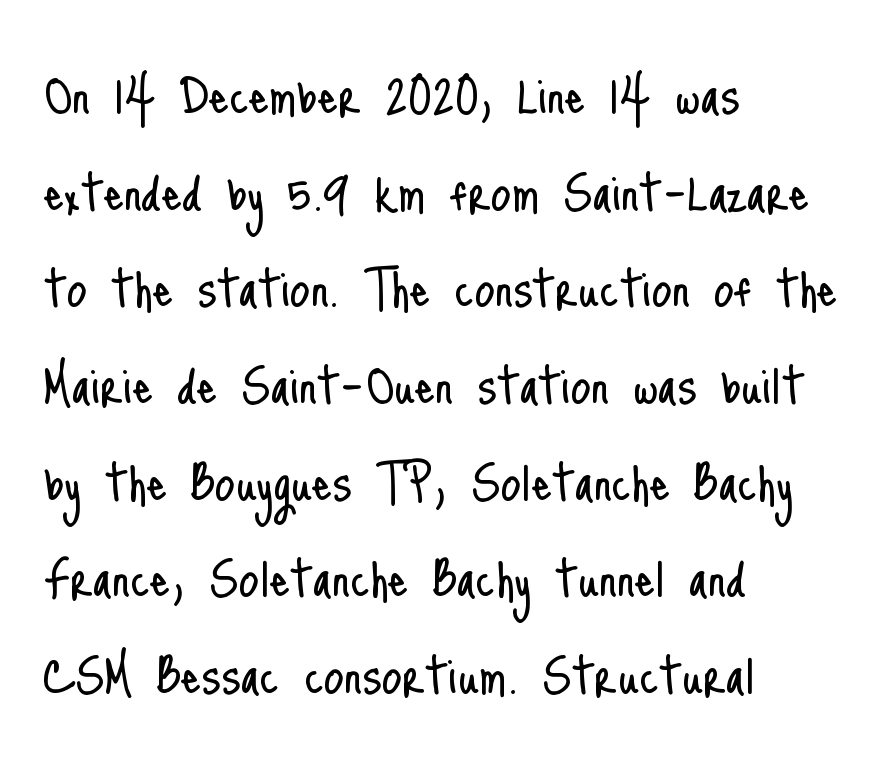
The image shows 64 px light, condensed sans-serif type, upright; set left-aligned, normal line spacing (1.51x), normal letter spacing, not underlined; low stroke contrast and a small x-height.
